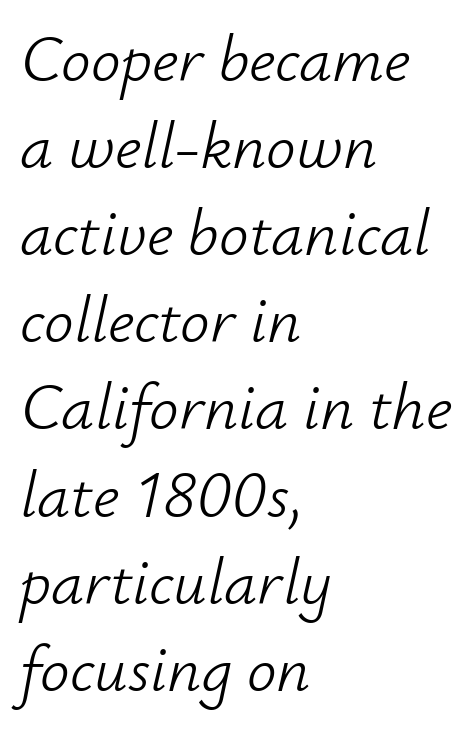
{"italic": "yes", "lean": "right", "slant_degrees": 12, "bold": "no", "weight": "light", "width": "normal", "stroke_contrast": "low", "x_height": "small", "monospaced": "no", "underline": "no", "align": "left", "line_spacing": "normal", "line_spacing_ratio": 1.32, "letter_spacing": "normal", "letter_spacing_em": 0.0, "glyph_px": 66}
